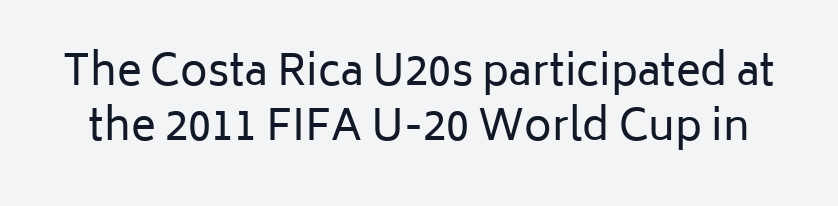
Q: Is the text bold? A: No.
Q: Is the text italic (slanted)? A: No, it is upright.
Q: Is the typeface a serif or a sans-serif typeface? A: Sans-serif.
Q: Is the text underlined? A: No.
Q: Is the spacing between letters normal or unusually wide? A: Normal.
Q: Is the spacing between lines tight, normal or loose? A: Normal.
Q: Width (condensed, normal, or wide)? A: Normal.
Q: Stroke contrast? A: Low.
Q: x-height? A: Medium.
Q: Monospaced? A: No.
